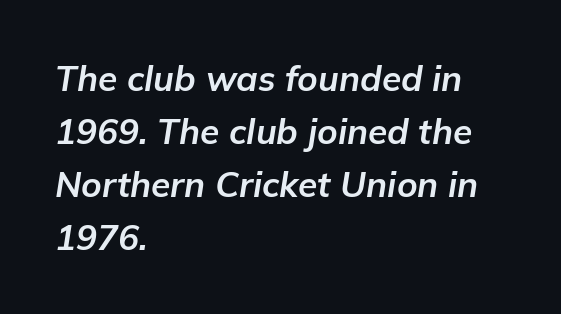
The image shows 35 px bold type, italic (leaning right); set left-aligned, normal line spacing (1.51x), normal letter spacing, not underlined; low stroke contrast and a medium x-height.
